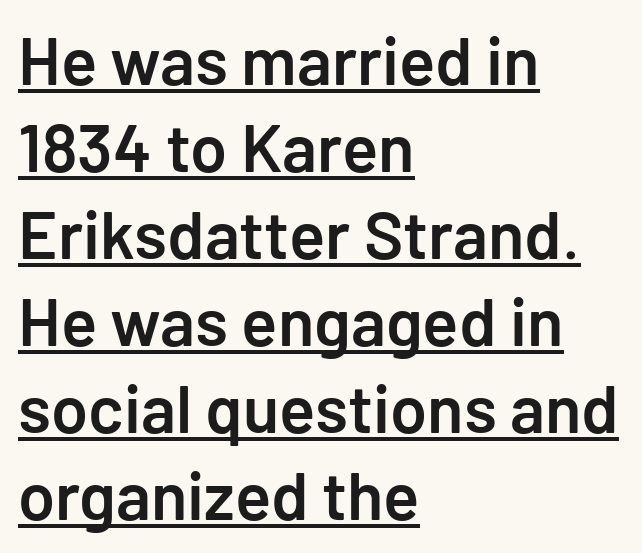
Q: Is the text bold? A: Semi-bold.
Q: Is the text italic (slanted)? A: No, it is upright.
Q: Is the typeface a serif or a sans-serif typeface? A: Sans-serif.
Q: Is the text underlined? A: Yes.
Q: How is the paragraph aligned? A: Left-aligned.
Q: Is the spacing between letters normal or unusually wide? A: Normal.
Q: Is the spacing between lines tight, normal or loose? A: Normal.
Q: Width (condensed, normal, or wide)? A: Normal.
Q: Stroke contrast? A: Low.
Q: x-height? A: Medium.
